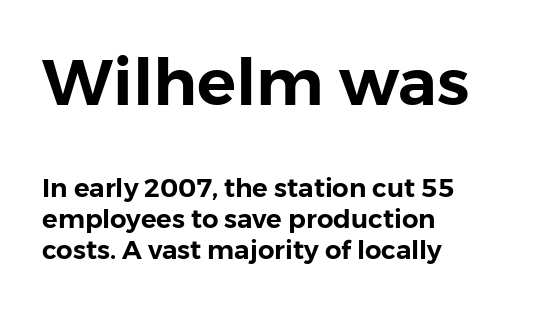
Q: Is the text italic (slanted)? A: No, it is upright.
Q: Is the typeface a serif or a sans-serif typeface? A: Sans-serif.
Q: Is the text underlined? A: No.
Q: How is the paragraph aligned? A: Left-aligned.
Q: Is the spacing between letters normal or unusually wide? A: Normal.
Q: Which block of text is set in a larger size, the first (top) or the second (bottom)? A: The first (top) one.
Q: Width (condensed, normal, or wide)? A: Normal.
Q: Stroke contrast? A: Low.
Q: x-height? A: Medium.
Q: Monospaced? A: No.
